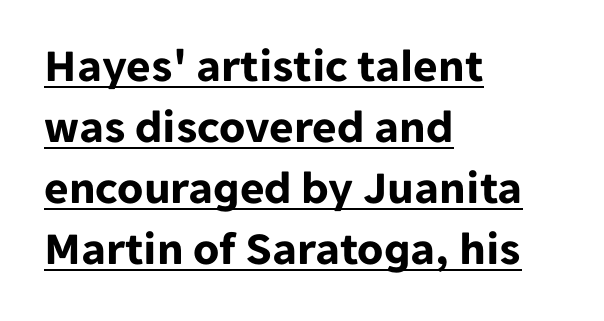
{"serif": "no", "italic": "no", "bold": "yes", "weight": "bold", "width": "normal", "stroke_contrast": "low", "x_height": "medium", "monospaced": "no", "underline": "yes", "align": "left", "line_spacing": "normal", "line_spacing_ratio": 1.3, "letter_spacing": "normal", "letter_spacing_em": 0.0, "glyph_px": 47}
